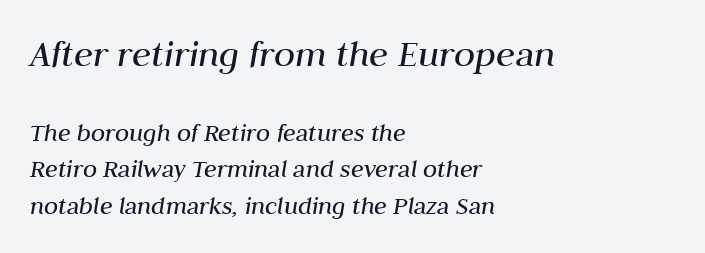
{"italic": "yes", "lean": "right", "slant_degrees": 10, "bold": "no", "weight": "regular", "width": "normal", "stroke_contrast": "medium", "x_height": "medium", "monospaced": "no", "underline": "no", "align": "left", "line_spacing": "normal", "line_spacing_ratio": 1.42, "letter_spacing": "normal", "letter_spacing_em": 0.0, "larger_block": "first", "size_ratio": 1.5, "glyph_px": 39}
